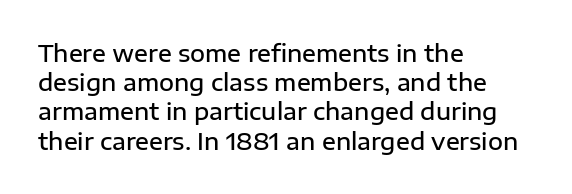
The image shows 23 px text type, upright; set left-aligned, normal line spacing (1.27x), normal letter spacing, not underlined.
